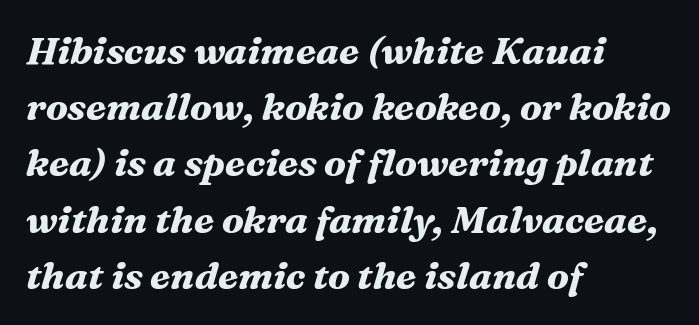
Here the designer chose a conventional face with non-uniform glyph widths. Check under the words: just untouched page. Caption: multi-line text, flush left, ragged right. The letters are bold, with thick, heavy strokes. Students, note that the glyphs here touch the page at normal intervals.
